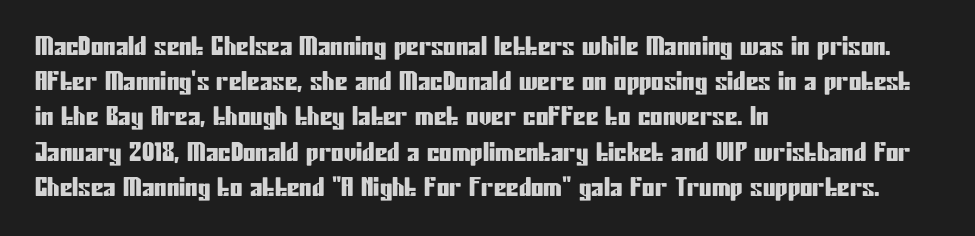
The image shows 25 px text type, upright; set left-aligned, normal line spacing (1.41x), normal letter spacing, not underlined.
